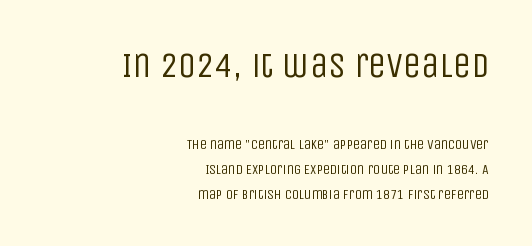
Q: Is the text bold? A: No.
Q: Is the text italic (slanted)? A: No, it is upright.
Q: Is the typeface a serif or a sans-serif typeface? A: Sans-serif.
Q: Is the text underlined? A: No.
Q: How is the paragraph aligned? A: Right-aligned.
Q: Is the spacing between letters normal or unusually wide? A: Normal.
Q: Which block of text is set in a larger size, the first (top) or the second (bottom)? A: The first (top) one.
Q: Width (condensed, normal, or wide)? A: Condensed.
Q: Stroke contrast? A: Low.
Q: x-height? A: Large.
Q: Monospaced? A: No.
